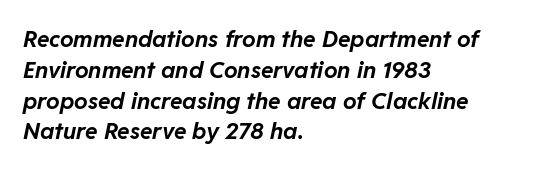
{"italic": "yes", "lean": "right", "slant_degrees": 11, "bold": "yes", "underline": "no", "align": "left", "line_spacing": "normal", "line_spacing_ratio": 1.34, "letter_spacing": "normal", "letter_spacing_em": 0.0, "glyph_px": 23}
